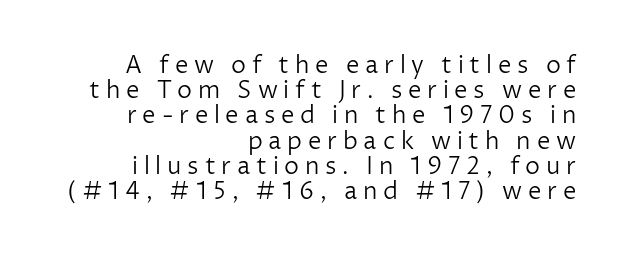
The image shows 24 px text type, upright; set right-aligned, tight line spacing (1.05x), unusually wide letter spacing (+0.24 em), not underlined.
